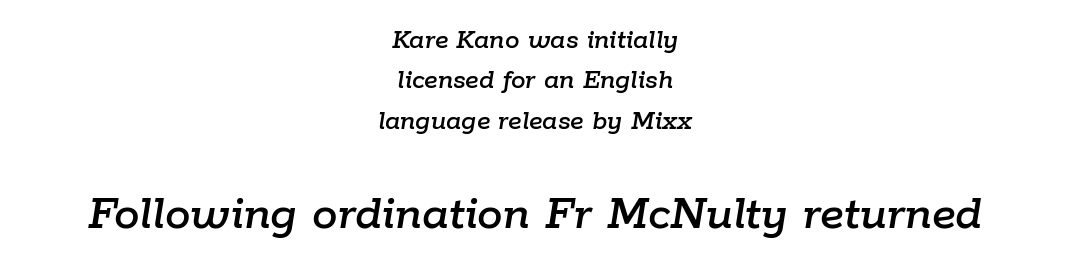
The image shows 51 px text type, italic (leaning right); set centered, normal line spacing (1.39x), normal letter spacing, not underlined; the second (bottom) block is 1.76x larger; low stroke contrast and a medium x-height.
